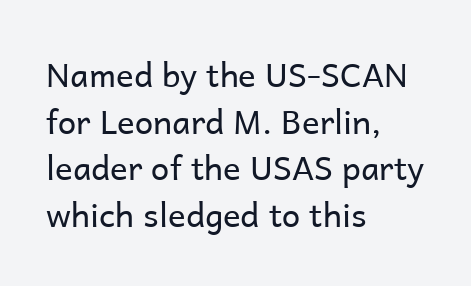
The face used here is rendered with its standard letterfit. This is not heavy type; no bold has been used. Underlining? Definitely not there. Vertically, the passage feels balanced, rows spaced as you'd expect. Think of a printed novel: that variable character pitch is what you see here. This sample uses an upright cut, with every glyph sitting square on the baseline.
